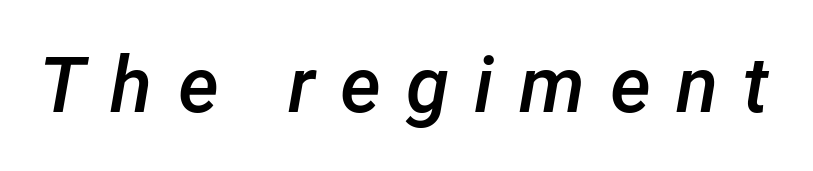
The image shows 78 px semibold type, italic (leaning right); set unusually wide letter spacing (+0.32 em), not underlined; low stroke contrast and a medium x-height.
